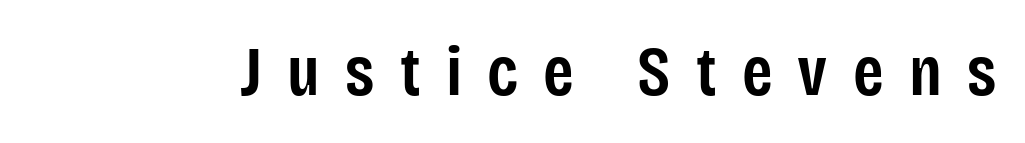
{"serif": "no", "italic": "no", "bold": "semi", "weight": "semibold", "width": "condensed", "stroke_contrast": "low", "x_height": "large", "monospaced": "no", "underline": "no", "letter_spacing": "wide", "letter_spacing_em": 0.36, "glyph_px": 70}
